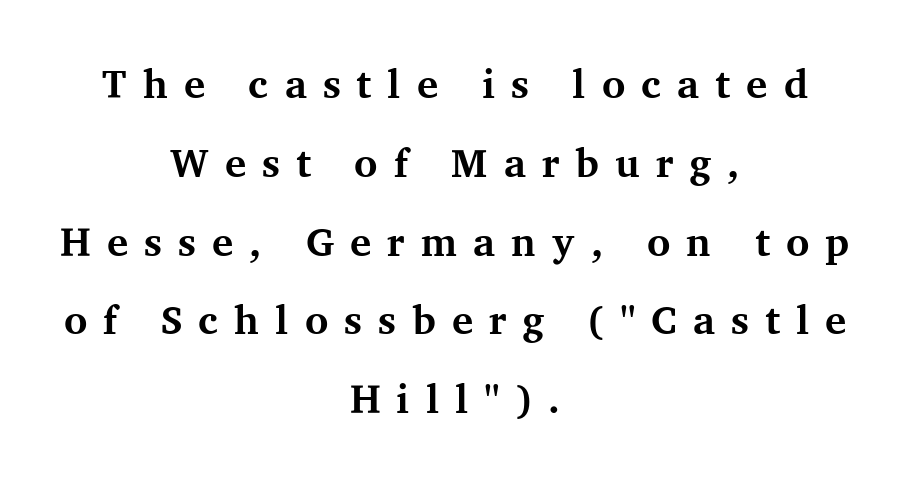
Clear beneath every line of the passage. The lines are quadded center. Upright lettering throughout. Is this a fixed-width face? No — the glyphs have proportional, varying widths. Typographic density is high because the face is bold.
